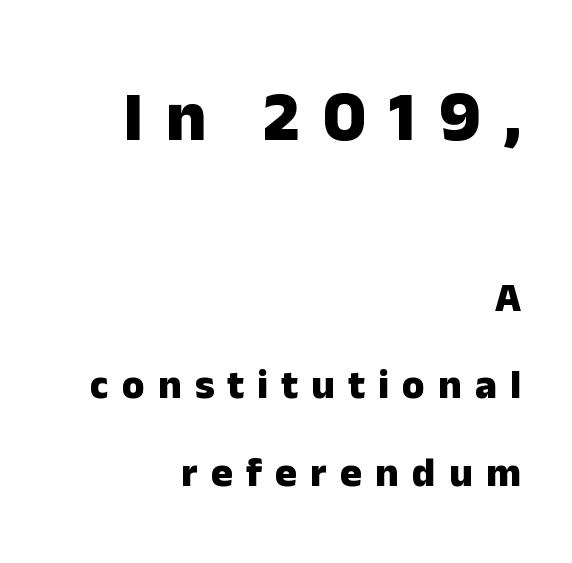
The image shows 71 px heavy sans-serif type, upright; set right-aligned, loose line spacing (2.13x), unusually wide letter spacing (+0.32 em), not underlined; the first (top) block is 1.73x larger; low stroke contrast and a medium x-height.
